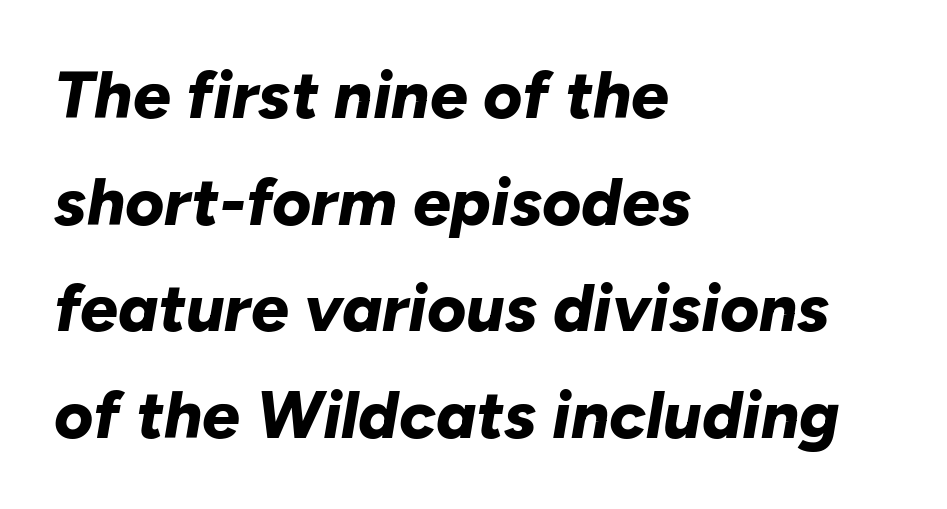
{"italic": "yes", "lean": "right", "slant_degrees": 10, "bold": "yes", "weight": "bold", "width": "normal", "stroke_contrast": "low", "x_height": "medium", "monospaced": "no", "underline": "no", "align": "left", "line_spacing": "normal", "line_spacing_ratio": 1.59, "letter_spacing": "normal", "letter_spacing_em": 0.0, "glyph_px": 67}
